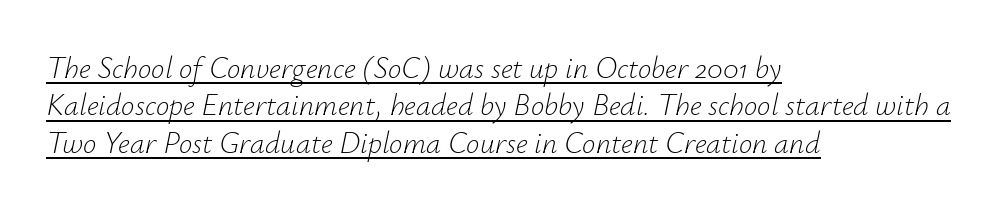
The image shows 30 px light type, italic (leaning right); set left-aligned, normal line spacing (1.25x), normal letter spacing, underlined; low stroke contrast and a small x-height.
